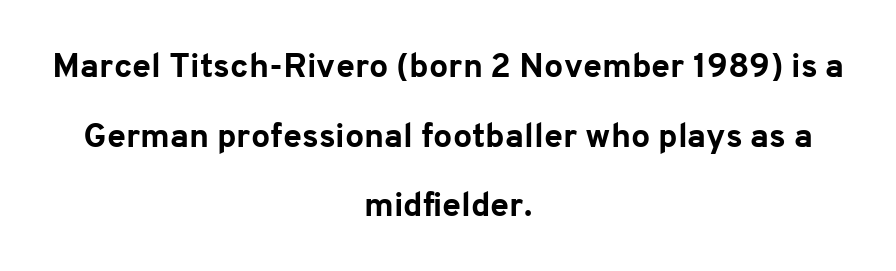
{"serif": "no", "italic": "no", "bold": "yes", "weight": "bold", "width": "normal", "stroke_contrast": "low", "x_height": "medium", "monospaced": "no", "underline": "no", "align": "center", "line_spacing": "loose", "line_spacing_ratio": 2.05, "letter_spacing": "normal", "letter_spacing_em": 0.0, "glyph_px": 34}
